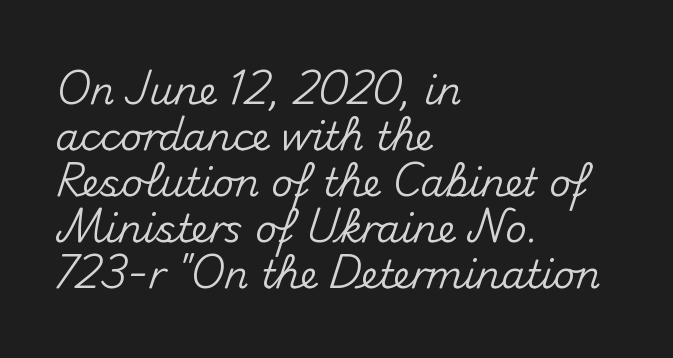
Where is the straight margin? On the left. I'd call this a sans setting — the letters go barefoot. Is this a fixed-width face? No — the glyphs have proportional, varying widths. The line texture is even and compact thanks to regular tracking. The passage shown is not underscored anywhere.
